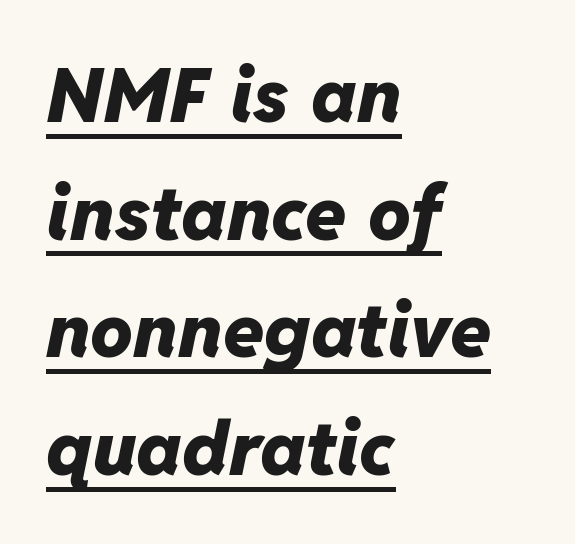
{"italic": "yes", "lean": "right", "slant_degrees": 11, "bold": "yes", "weight": "heavy", "width": "normal", "stroke_contrast": "low", "x_height": "medium", "monospaced": "no", "underline": "yes", "align": "left", "line_spacing": "normal", "line_spacing_ratio": 1.57, "letter_spacing": "normal", "letter_spacing_em": 0.0, "glyph_px": 75}
